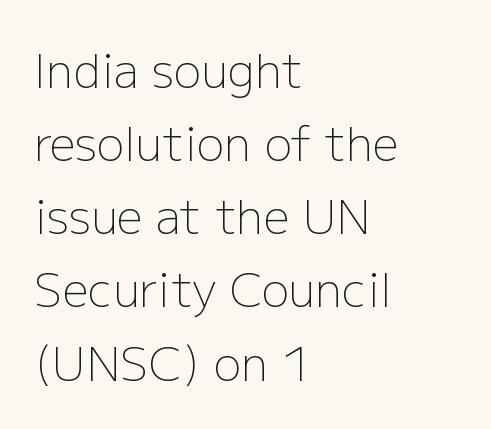
Q: Is the text bold? A: No.
Q: Is the text italic (slanted)? A: No, it is upright.
Q: Is the typeface a serif or a sans-serif typeface? A: Sans-serif.
Q: Is the text underlined? A: No.
Q: How is the paragraph aligned? A: Left-aligned.
Q: Is the spacing between letters normal or unusually wide? A: Normal.
Q: Is the spacing between lines tight, normal or loose? A: Normal.
Q: Width (condensed, normal, or wide)? A: Normal.
Q: Stroke contrast? A: Low.
Q: x-height? A: Medium.
Q: Monospaced? A: No.
